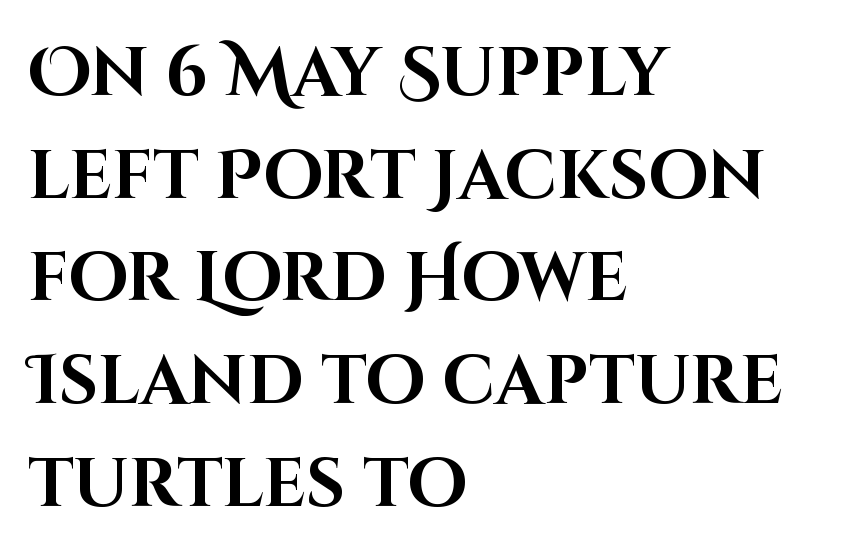
Thick stems and heavy bowls — unmistakably bold. The rows are spaced the way most documents space them. One-word summary of the alignment: left. Font category for this specimen: sans-serif. The letterforms sit shoulder to shoulder at normal distance. Every stem runs plumb, perpendicular to the baseline.
